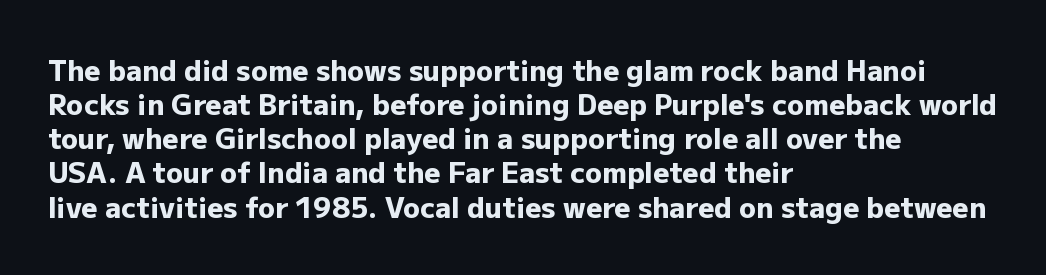
{"serif": "no", "italic": "no", "bold": "yes", "weight": "heavy", "width": "normal", "stroke_contrast": "low", "x_height": "medium", "monospaced": "no", "underline": "no", "align": "left", "line_spacing_ratio": 1.22, "letter_spacing": "normal", "letter_spacing_em": 0.0, "glyph_px": 28}
